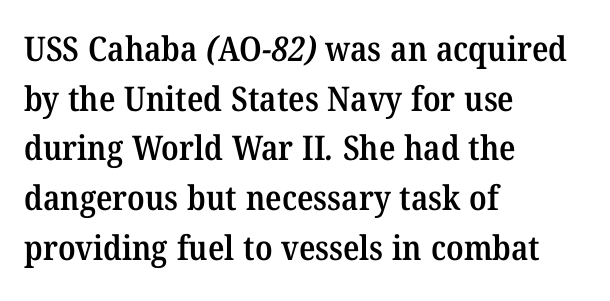
Q: Is the text bold? A: Semi-bold.
Q: Is the typeface a serif or a sans-serif typeface? A: Serif.
Q: Is the text underlined? A: No.
Q: How is the paragraph aligned? A: Left-aligned.
Q: Is the spacing between letters normal or unusually wide? A: Normal.
Q: Is the spacing between lines tight, normal or loose? A: Normal.
Q: Width (condensed, normal, or wide)? A: Normal.
Q: Stroke contrast? A: Medium.
Q: x-height? A: Medium.
Q: Monospaced? A: No.
